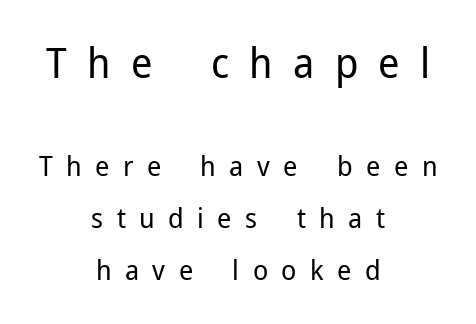
Q: Is the text bold? A: No.
Q: Is the text italic (slanted)? A: No, it is upright.
Q: Is the typeface a serif or a sans-serif typeface? A: Sans-serif.
Q: Is the text underlined? A: No.
Q: How is the paragraph aligned? A: Centered.
Q: Is the spacing between letters normal or unusually wide? A: Unusually wide.
Q: Which block of text is set in a larger size, the first (top) or the second (bottom)? A: The first (top) one.
Q: Width (condensed, normal, or wide)? A: Normal.
Q: Stroke contrast? A: Low.
Q: x-height? A: Medium.
Q: Monospaced? A: No.
